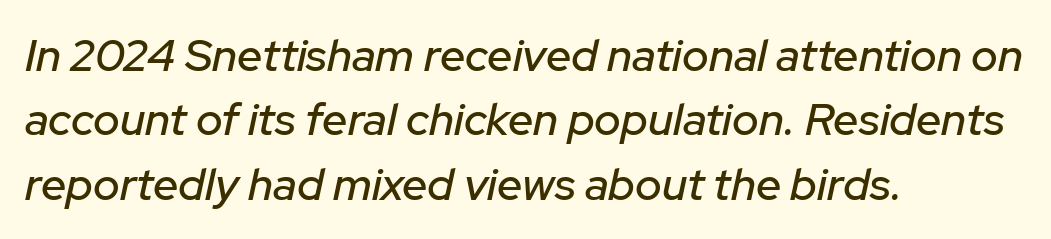
{"italic": "yes", "lean": "right", "slant_degrees": 12, "width": "normal", "stroke_contrast": "low", "x_height": "medium", "monospaced": "no", "underline": "no", "align": "left", "line_spacing": "normal", "line_spacing_ratio": 1.43, "letter_spacing": "normal", "letter_spacing_em": 0.0, "glyph_px": 45}
